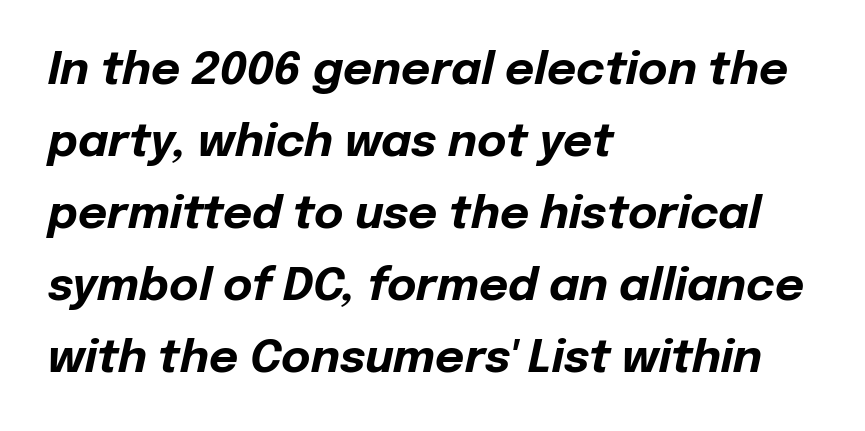
The glyphs have the mass of a bold cut. The horizontal fit of the characters is conventional and even. Any mark beneath the type? The region is blank. Slanted lettering throughout. This block has exactly the height ordinary leading produces.
